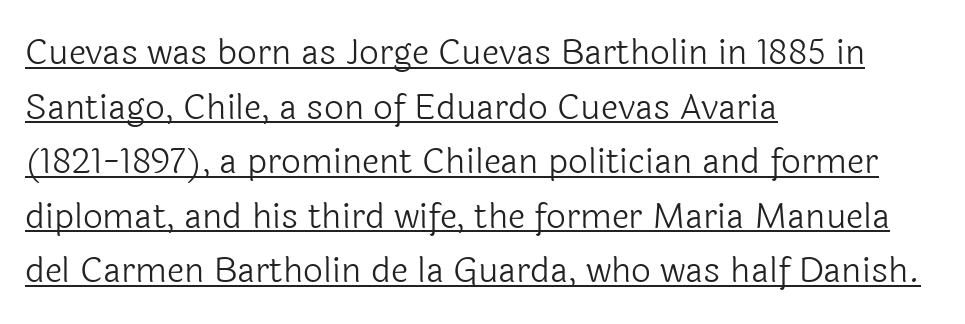
The image shows 35 px light sans-serif type, upright; set left-aligned, normal line spacing (1.56x), normal letter spacing, underlined; a medium x-height.
